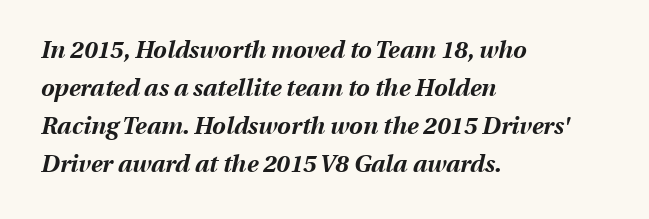
Q: Is the text bold? A: Yes.
Q: Is the text italic (slanted)? A: Yes, it leans right by about 13 degrees.
Q: Is the text underlined? A: No.
Q: How is the paragraph aligned? A: Left-aligned.
Q: Is the spacing between letters normal or unusually wide? A: Normal.
Q: Is the spacing between lines tight, normal or loose? A: Normal.
